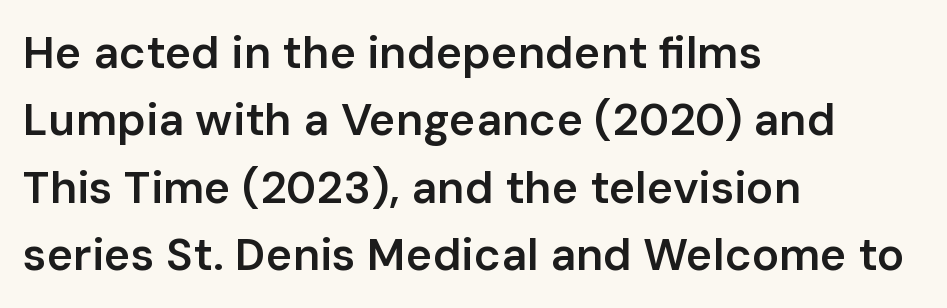
Q: Is the text bold? A: Semi-bold.
Q: Is the text italic (slanted)? A: No, it is upright.
Q: Is the typeface a serif or a sans-serif typeface? A: Sans-serif.
Q: Is the text underlined? A: No.
Q: How is the paragraph aligned? A: Left-aligned.
Q: Is the spacing between letters normal or unusually wide? A: Normal.
Q: Is the spacing between lines tight, normal or loose? A: Normal.
Q: Width (condensed, normal, or wide)? A: Normal.
Q: Stroke contrast? A: Low.
Q: x-height? A: Medium.
Q: Monospaced? A: No.
